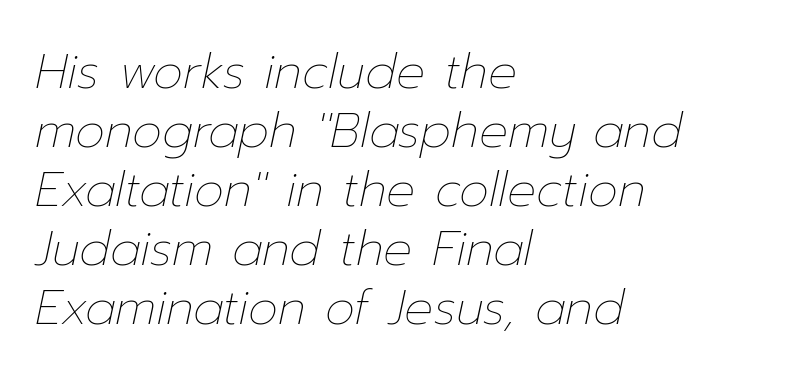
{"italic": "yes", "lean": "right", "slant_degrees": 12, "bold": "no", "weight": "thin", "width": "normal", "stroke_contrast": "low", "x_height": "medium", "monospaced": "no", "underline": "no", "align": "left", "line_spacing_ratio": 1.23, "letter_spacing": "normal", "letter_spacing_em": 0.0, "glyph_px": 48}
